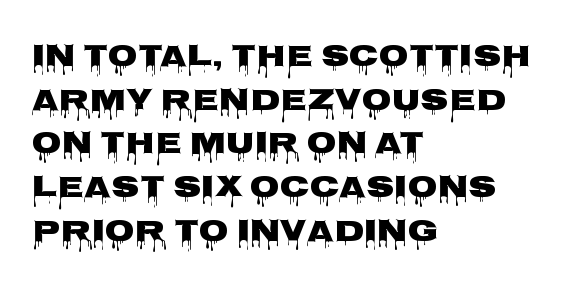
Alignment: flush left. I'd call this a sans setting — the letters go barefoot. The foot of each line stays bare and open. This sample has the flowing, uneven cadence of proportional lettering. One glance says typical: line gaps are just what's usual. Nope, not italic — everything's standing straight.
